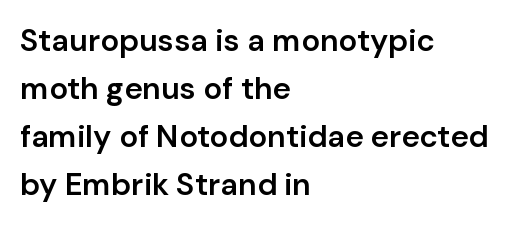
{"serif": "no", "italic": "no", "bold": "semi", "weight": "semibold", "width": "normal", "stroke_contrast": "low", "x_height": "medium", "monospaced": "no", "underline": "no", "align": "left", "line_spacing": "normal", "line_spacing_ratio": 1.55, "letter_spacing": "normal", "letter_spacing_em": 0.0, "glyph_px": 31}
